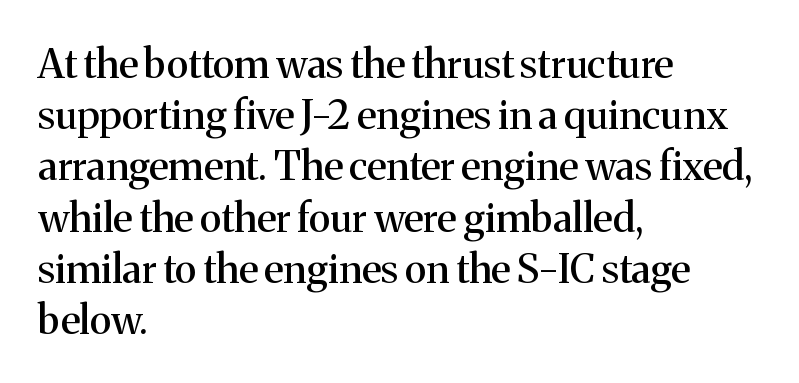
Q: Is the text italic (slanted)? A: No, it is upright.
Q: Is the typeface a serif or a sans-serif typeface? A: Serif.
Q: Is the text underlined? A: No.
Q: How is the paragraph aligned? A: Left-aligned.
Q: Is the spacing between letters normal or unusually wide? A: Normal.
Q: Is the spacing between lines tight, normal or loose? A: Normal.
Q: Width (condensed, normal, or wide)? A: Normal.
Q: Stroke contrast? A: Medium.
Q: x-height? A: Medium.
Q: Monospaced? A: No.
